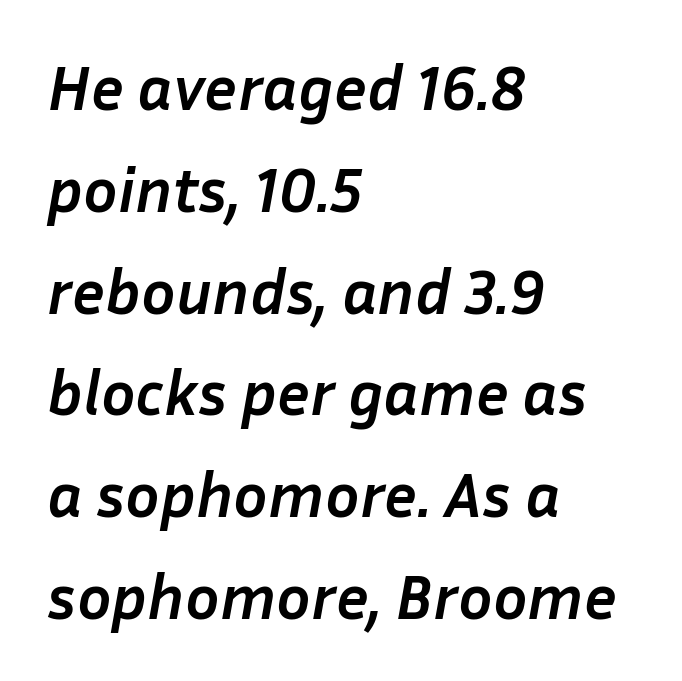
Does the copy run flush right? No — it runs flush left. Has an underline been added? It has not. The font's italic variant was chosen for this text. The passage shown stacks its lines at a standard gap.
